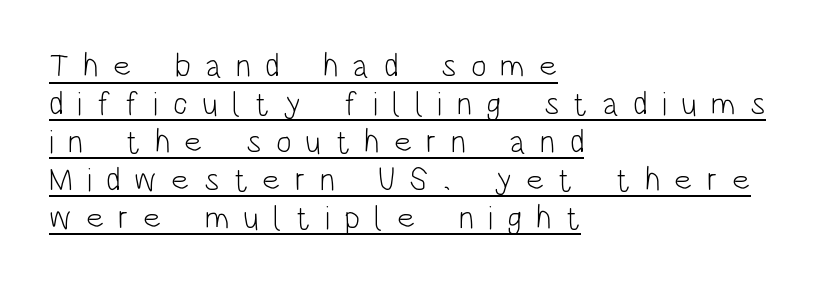
Q: Is the text bold? A: No.
Q: Is the text italic (slanted)? A: No, it is upright.
Q: Is the typeface a serif or a sans-serif typeface? A: Sans-serif.
Q: Is the text underlined? A: Yes.
Q: How is the paragraph aligned? A: Left-aligned.
Q: Is the spacing between letters normal or unusually wide? A: Unusually wide.
Q: Is the spacing between lines tight, normal or loose? A: Tight.
Q: Width (condensed, normal, or wide)? A: Condensed.
Q: Stroke contrast? A: Low.
Q: x-height? A: Large.
Q: Monospaced? A: No.
